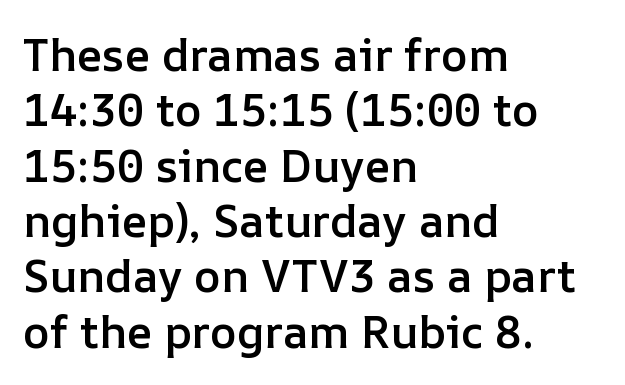
{"italic": "no", "bold": "semi", "weight": "semibold", "width": "normal", "stroke_contrast": "low", "x_height": "medium", "monospaced": "no", "underline": "no", "align": "left", "line_spacing_ratio": 1.23, "letter_spacing": "normal", "letter_spacing_em": 0.0, "glyph_px": 45}
